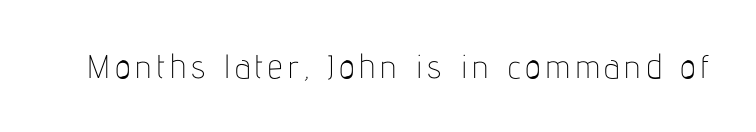
{"serif": "no", "italic": "no", "bold": "no", "weight": "thin", "width": "condensed", "stroke_contrast": "low", "x_height": "medium", "monospaced": "no", "underline": "no", "glyph_px": 33}
